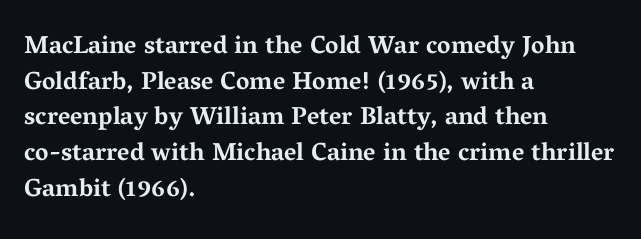
Q: Is the text bold? A: Yes.
Q: Is the text italic (slanted)? A: No, it is upright.
Q: Is the text underlined? A: No.
Q: How is the paragraph aligned? A: Left-aligned.
Q: Is the spacing between letters normal or unusually wide? A: Normal.
Q: Is the spacing between lines tight, normal or loose? A: Normal.
